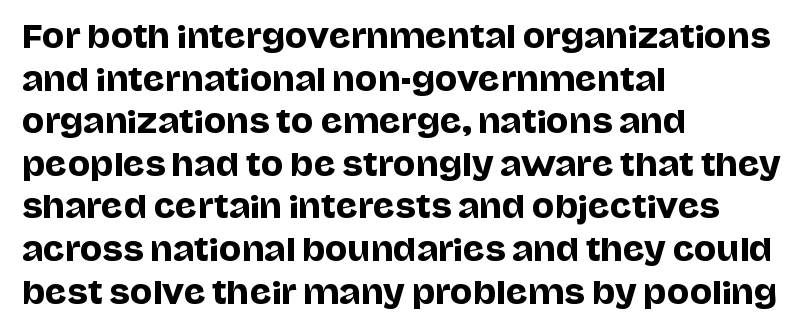
The image shows 30 px sans-serif type, upright; set left-aligned, normal line spacing (1.42x), normal letter spacing, not underlined; low stroke contrast and a large x-height.
